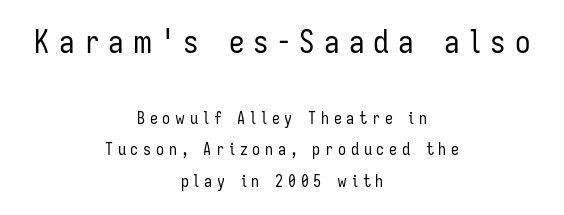
{"serif": "no", "italic": "no", "bold": "no", "weight": "regular", "width": "condensed", "stroke_contrast": "low", "x_height": "medium", "monospaced": "no", "underline": "no", "align": "center", "line_spacing": "loose", "line_spacing_ratio": 1.95, "letter_spacing": "wide", "letter_spacing_em": 0.3, "larger_block": "first", "size_ratio": 1.94, "glyph_px": 31}
